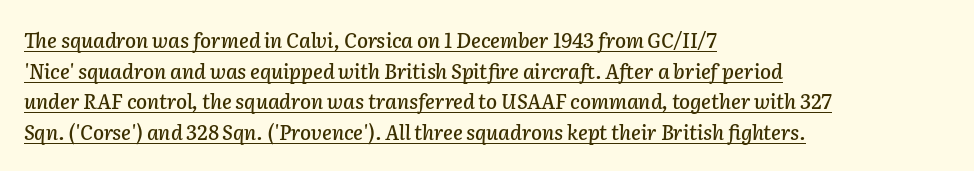
The image shows 20 px text type, italic (leaning right); set left-aligned, normal line spacing (1.53x), normal letter spacing, underlined.
